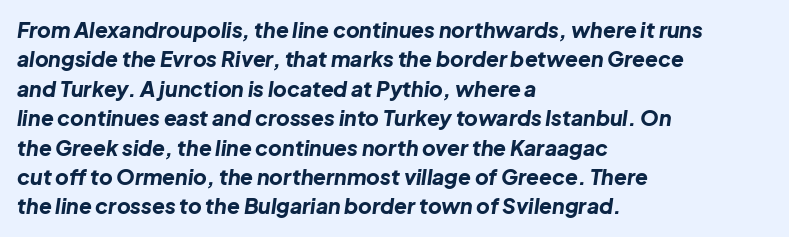
The image shows 21 px bold type, italic (leaning right); set left-aligned, normal line spacing (1.4x), normal letter spacing, not underlined.
